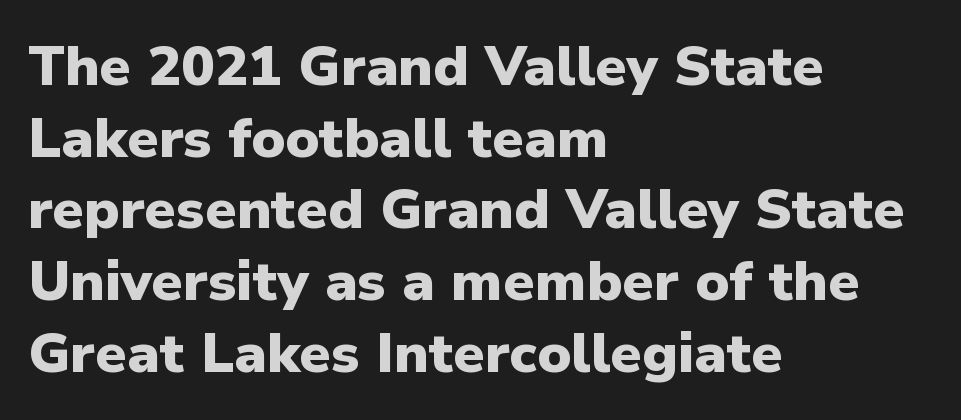
{"serif": "no", "italic": "no", "bold": "yes", "weight": "heavy", "width": "normal", "stroke_contrast": "low", "x_height": "medium", "monospaced": "no", "underline": "no", "align": "left", "line_spacing": "normal", "line_spacing_ratio": 1.28, "letter_spacing": "normal", "letter_spacing_em": 0.0, "glyph_px": 56}
